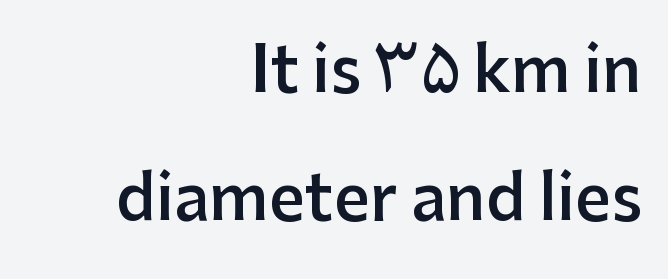
Q: Is the text bold? A: Semi-bold.
Q: Is the text italic (slanted)? A: No, it is upright.
Q: Is the typeface a serif or a sans-serif typeface? A: Sans-serif.
Q: Is the text underlined? A: No.
Q: How is the paragraph aligned? A: Right-aligned.
Q: Is the spacing between letters normal or unusually wide? A: Normal.
Q: Is the spacing between lines tight, normal or loose? A: Loose.
Q: Width (condensed, normal, or wide)? A: Normal.
Q: Stroke contrast? A: Low.
Q: x-height? A: Medium.
Q: Monospaced? A: No.
